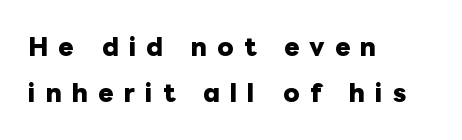
Letter spacing: wide. The space directly below the letters is spotless. Line spacing here is loose. The typography opts for an upright posture over an oblique one.
